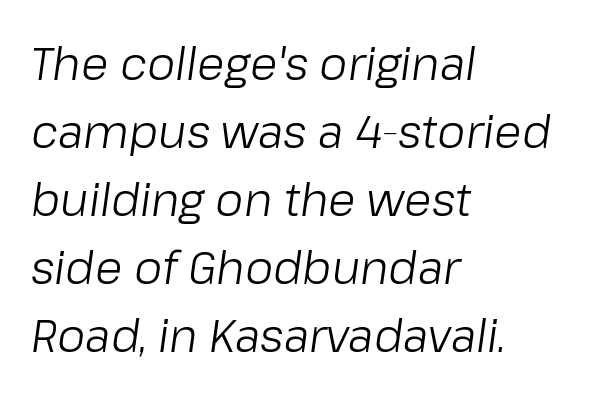
{"italic": "yes", "lean": "right", "slant_degrees": 8, "bold": "no", "weight": "light", "width": "normal", "stroke_contrast": "low", "x_height": "medium", "monospaced": "no", "underline": "no", "align": "left", "line_spacing": "normal", "line_spacing_ratio": 1.51, "letter_spacing": "normal", "letter_spacing_em": 0.0, "glyph_px": 45}
